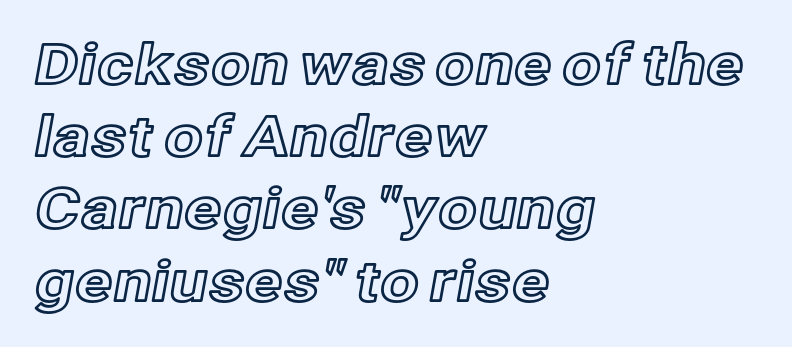
Q: Is the text italic (slanted)? A: Yes.
Q: Is the text underlined? A: No.
Q: How is the paragraph aligned? A: Left-aligned.
Q: Is the spacing between letters normal or unusually wide? A: Normal.
Q: Is the spacing between lines tight, normal or loose? A: Normal.
Q: Width (condensed, normal, or wide)? A: Normal.
Q: x-height? A: Medium.
Q: Monospaced? A: No.
